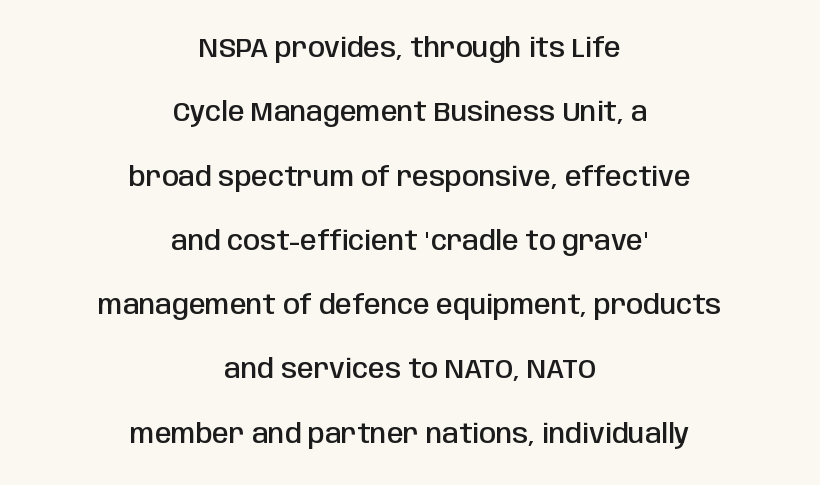
The image shows 27 px text type, upright; set centered, loose line spacing (2.38x), normal letter spacing, not underlined.
